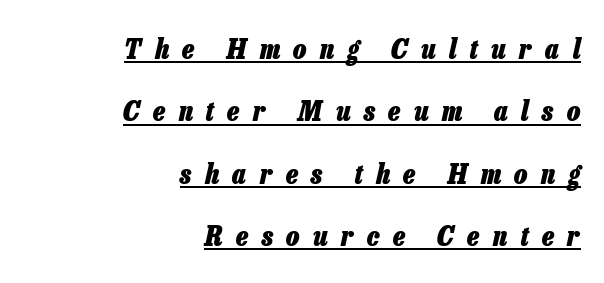
{"italic": "yes", "lean": "right", "slant_degrees": 13, "bold": "yes", "weight": "heavy", "width": "condensed", "stroke_contrast": "low", "x_height": "medium", "monospaced": "no", "underline": "yes", "align": "right", "line_spacing": "loose", "line_spacing_ratio": 2.23, "letter_spacing": "wide", "letter_spacing_em": 0.48, "glyph_px": 28}
